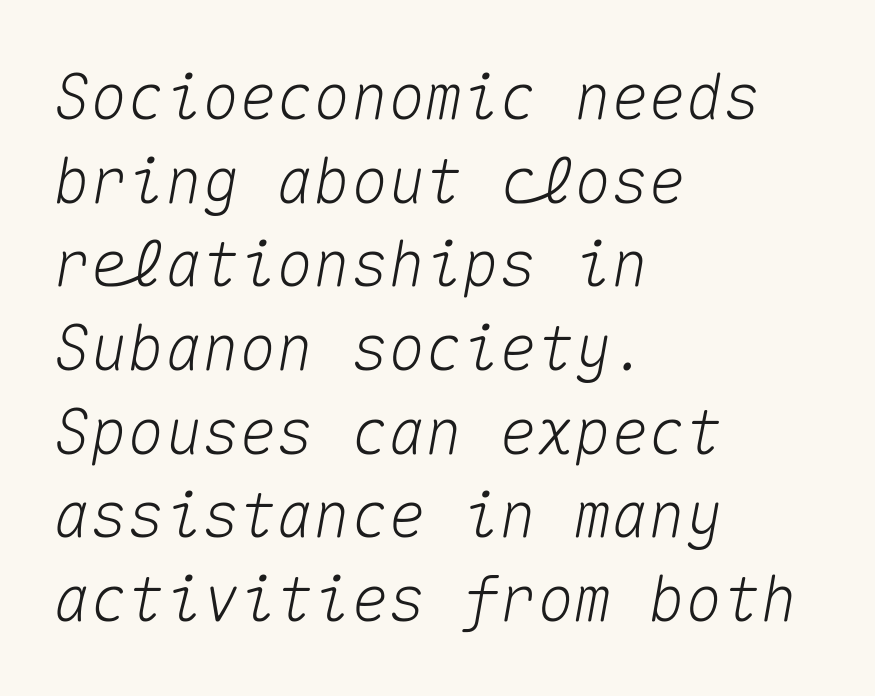
The letters march in equal steps, a hallmark of fixed-pitch type. Line starts are locked; line ends wander. You could call the tracking neutral — neither tight nor loose. One glance says typical: line gaps are just what's usual.
